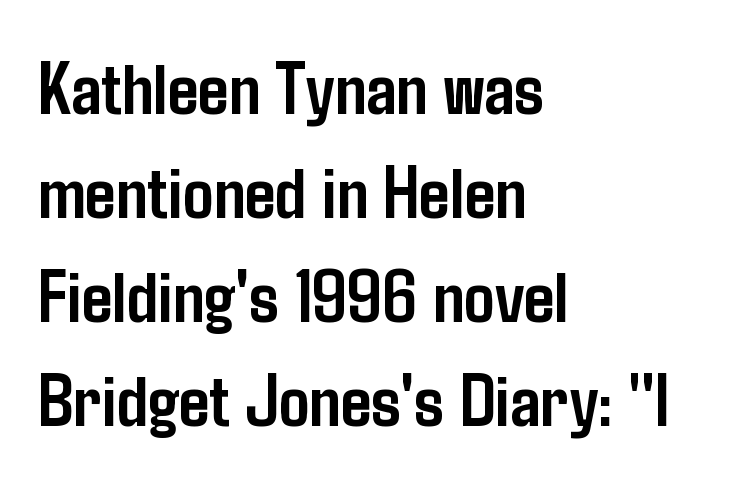
Q: Is the text bold? A: Yes.
Q: Is the text italic (slanted)? A: No, it is upright.
Q: Is the typeface a serif or a sans-serif typeface? A: Sans-serif.
Q: Is the text underlined? A: No.
Q: How is the paragraph aligned? A: Left-aligned.
Q: Is the spacing between letters normal or unusually wide? A: Normal.
Q: Is the spacing between lines tight, normal or loose? A: Normal.
Q: Width (condensed, normal, or wide)? A: Condensed.
Q: Stroke contrast? A: Low.
Q: x-height? A: Medium.
Q: Monospaced? A: No.
